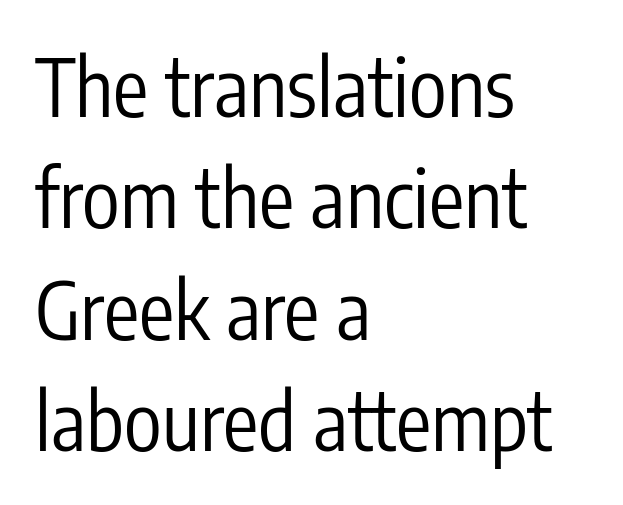
Honestly, there is no underline to notice here at all. Posture: vertical. This sample is left-justified, so line endings fall wherever the words run out. Grotesque or geometric, the face here clearly has no serifs. Students, note that the glyphs here touch the page at normal intervals.
